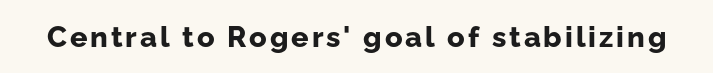
{"serif": "no", "italic": "no", "bold": "yes", "weight": "bold", "width": "normal", "stroke_contrast": "low", "x_height": "medium", "monospaced": "no", "underline": "no", "glyph_px": 29}
